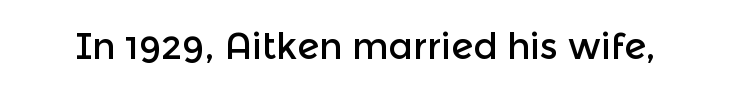
Characters follow at the spacing the type designer built in. Italic? Not at all — the glyphs are vertical. A sans-serif font was chosen for this passage. Clear beneath every line of the passage. You could not count columns in this text — the font is proportionally spaced.
